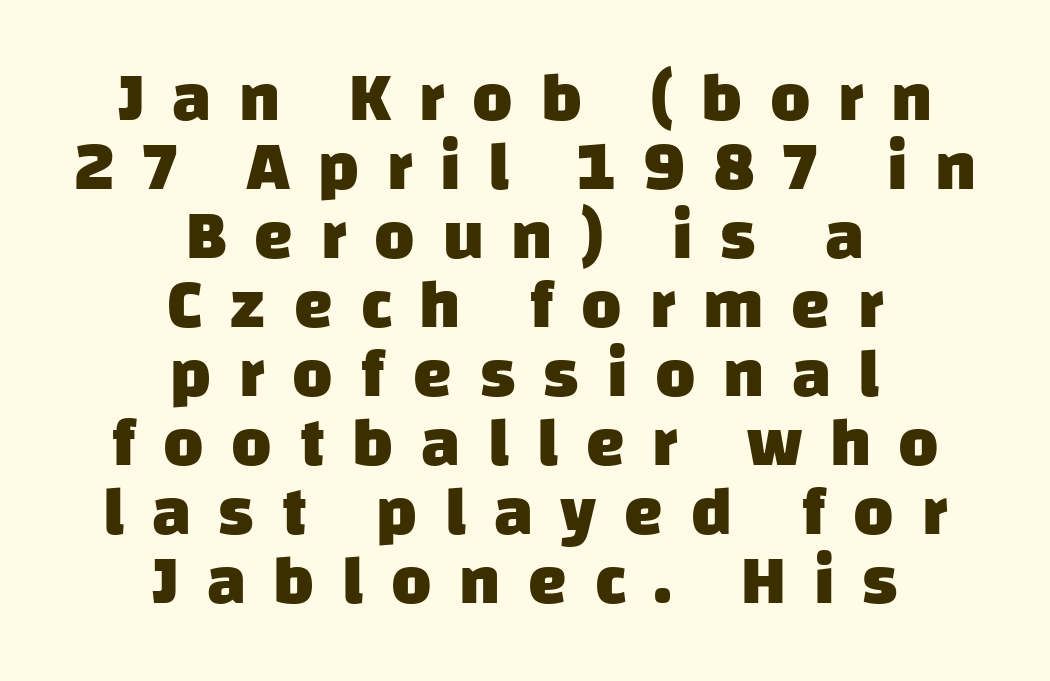
In terms of weight, the rendering is a true, heavy bold. Proportional: the letters do not fall into vertical columns. Tightly led — the rows are bunched. Glyph-to-glyph distance is far greater than everyday printed text.
